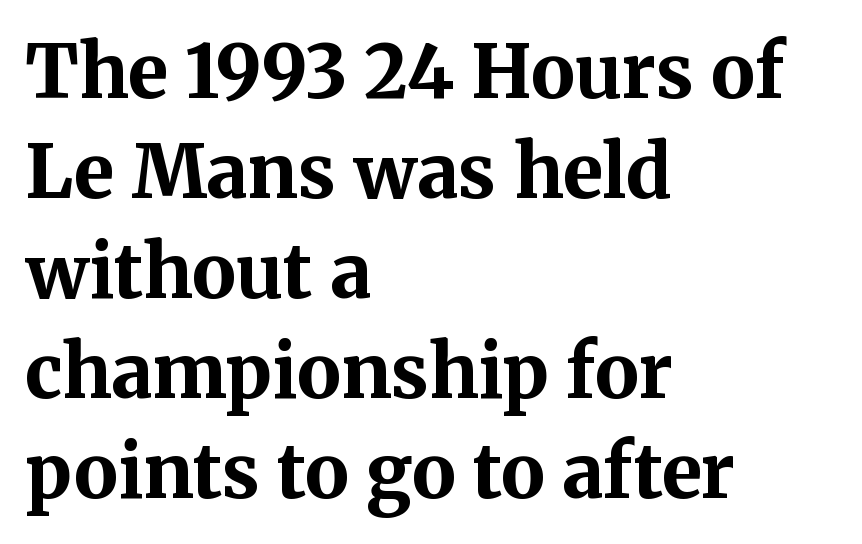
{"serif": "yes", "italic": "no", "bold": "yes", "weight": "bold", "width": "normal", "stroke_contrast": "medium", "x_height": "medium", "monospaced": "no", "underline": "no", "align": "left", "line_spacing": "normal", "line_spacing_ratio": 1.35, "letter_spacing": "normal", "letter_spacing_em": 0.0, "glyph_px": 74}
